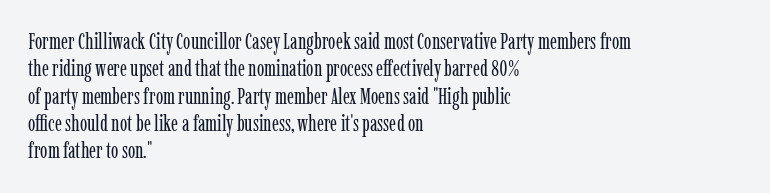
Q: Is the text bold? A: No.
Q: Is the text italic (slanted)? A: No, it is upright.
Q: Is the text underlined? A: No.
Q: How is the paragraph aligned? A: Left-aligned.
Q: Is the spacing between letters normal or unusually wide? A: Normal.
